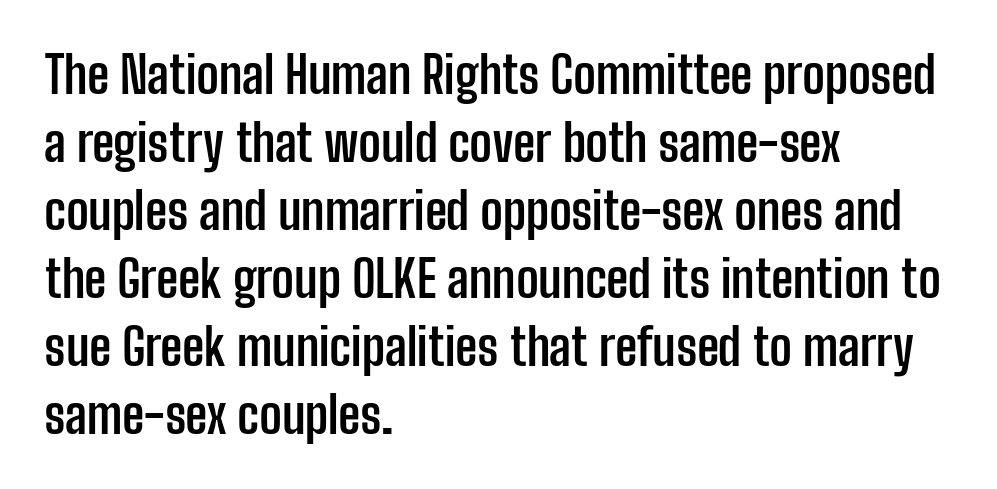
The image shows 50 px semibold, condensed sans-serif type, upright; set left-aligned, normal line spacing (1.36x), normal letter spacing, not underlined; low stroke contrast and a medium x-height.
